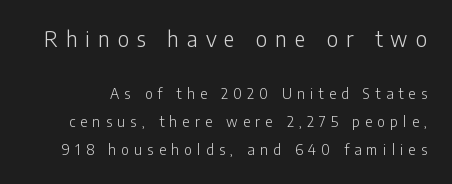
Q: Is the text bold? A: No.
Q: Is the text italic (slanted)? A: No, it is upright.
Q: Is the text underlined? A: No.
Q: Is the spacing between letters normal or unusually wide? A: Unusually wide.
Q: Is the spacing between lines tight, normal or loose? A: Loose.
Q: Which block of text is set in a larger size, the first (top) or the second (bottom)? A: The first (top) one.
